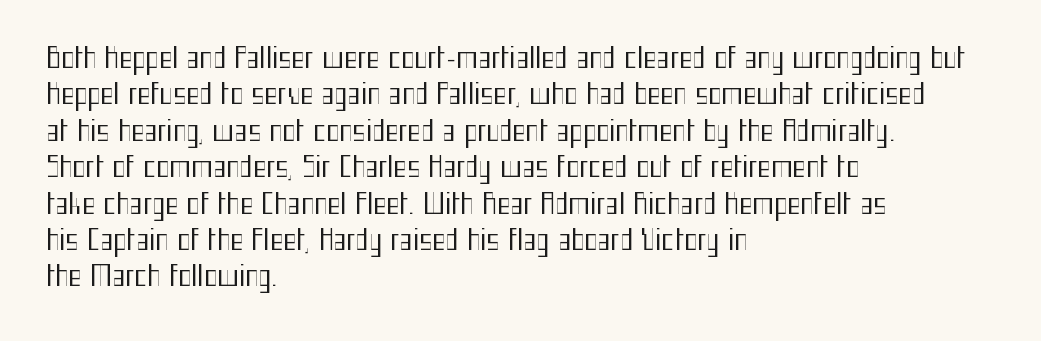
Q: Is the text bold? A: No.
Q: Is the text italic (slanted)? A: No, it is upright.
Q: Is the typeface a serif or a sans-serif typeface? A: Sans-serif.
Q: Is the text underlined? A: No.
Q: How is the paragraph aligned? A: Left-aligned.
Q: Is the spacing between letters normal or unusually wide? A: Normal.
Q: Is the spacing between lines tight, normal or loose? A: Normal.
Q: Width (condensed, normal, or wide)? A: Condensed.
Q: Stroke contrast? A: Medium.
Q: x-height? A: Medium.
Q: Monospaced? A: No.
